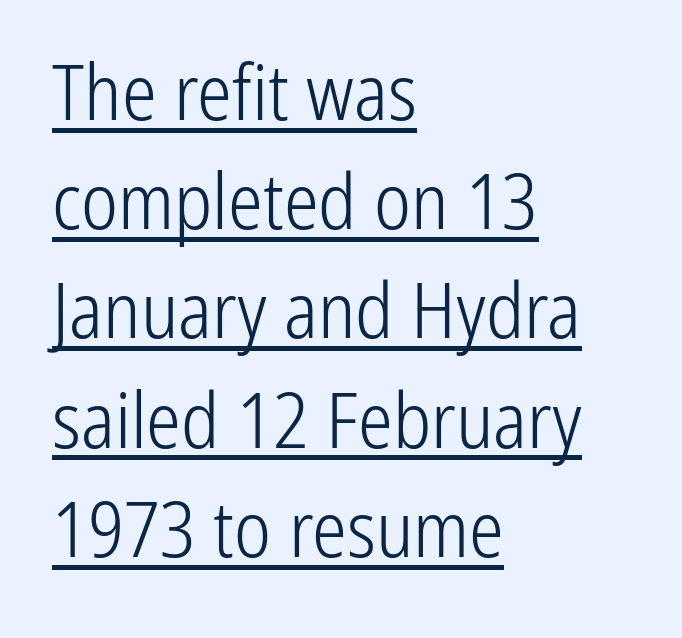
Q: Is the text bold? A: No.
Q: Is the text italic (slanted)? A: No, it is upright.
Q: Is the typeface a serif or a sans-serif typeface? A: Sans-serif.
Q: Is the text underlined? A: Yes.
Q: How is the paragraph aligned? A: Left-aligned.
Q: Is the spacing between letters normal or unusually wide? A: Normal.
Q: Is the spacing between lines tight, normal or loose? A: Normal.
Q: Width (condensed, normal, or wide)? A: Condensed.
Q: Stroke contrast? A: Low.
Q: x-height? A: Medium.
Q: Monospaced? A: No.
